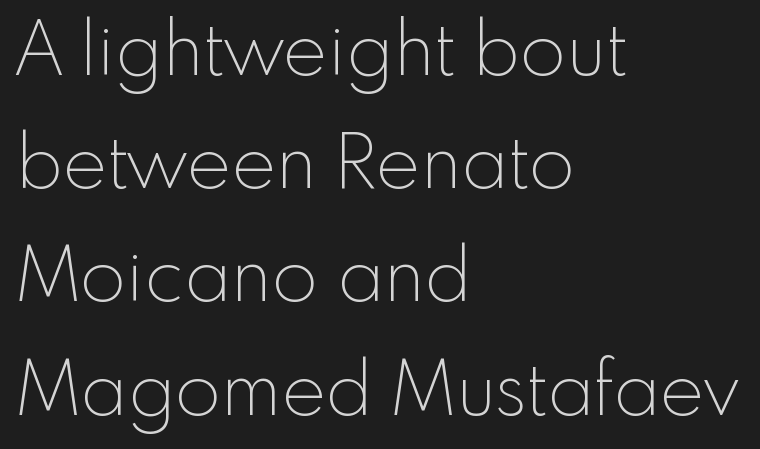
Q: Is the text bold? A: No.
Q: Is the text italic (slanted)? A: No, it is upright.
Q: Is the typeface a serif or a sans-serif typeface? A: Sans-serif.
Q: Is the text underlined? A: No.
Q: How is the paragraph aligned? A: Left-aligned.
Q: Is the spacing between letters normal or unusually wide? A: Normal.
Q: Is the spacing between lines tight, normal or loose? A: Normal.
Q: Width (condensed, normal, or wide)? A: Normal.
Q: x-height? A: Small.
Q: Monospaced? A: No.
